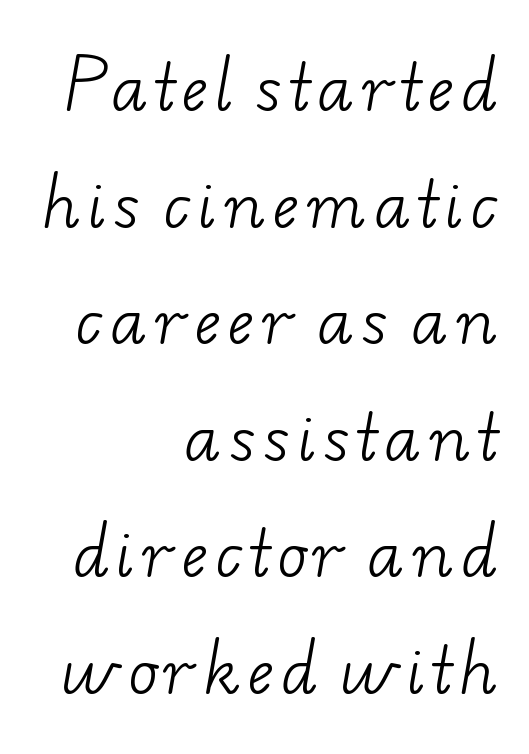
This rendering features lettering with no underline. The letters carry serifs — small finishing strokes at the ends of their stems. Weight: regular or lighter. One glance says open: line gaps are wider than usual. A typesetter would call this proportional, since set widths differ per character. Short and long lines alike share a common ending point at right.
